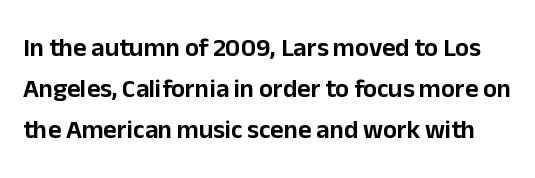
Q: Is the text italic (slanted)? A: No, it is upright.
Q: Is the text underlined? A: No.
Q: Is the spacing between letters normal or unusually wide? A: Normal.
Q: Is the spacing between lines tight, normal or loose? A: Normal.
